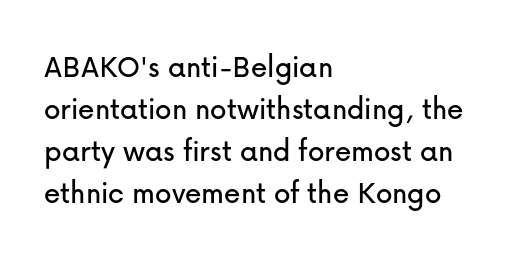
A typesetter would label this face a sans. Horizontal bands of white between lines are of average thickness. Here the designer chose a conventional face with non-uniform glyph widths. Characters remain perfectly vertical along every line. Line beginnings align vertically; line endings do not.
